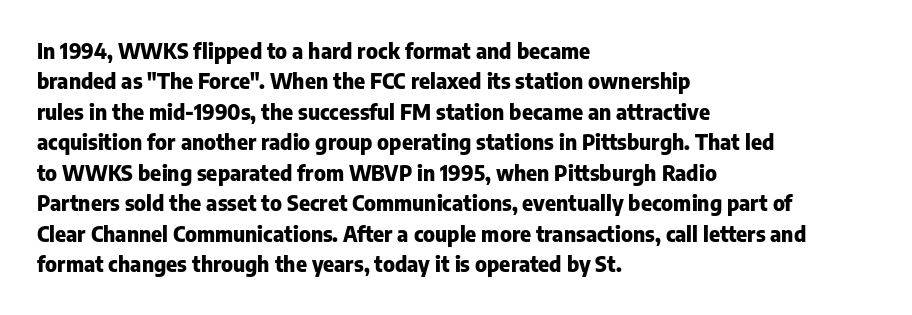
Q: Is the text bold? A: Yes.
Q: Is the text italic (slanted)? A: No, it is upright.
Q: Is the text underlined? A: No.
Q: How is the paragraph aligned? A: Left-aligned.
Q: Is the spacing between letters normal or unusually wide? A: Normal.
Q: Is the spacing between lines tight, normal or loose? A: Normal.
